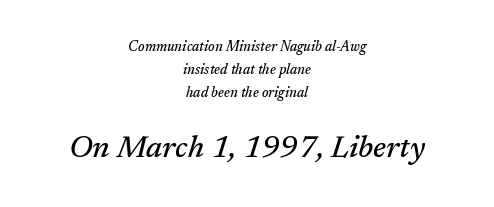
{"serif": "yes", "italic": "yes", "lean": "right", "slant_degrees": 17, "width": "normal", "stroke_contrast": "medium", "x_height": "medium", "monospaced": "no", "underline": "no", "align": "center", "line_spacing": "normal", "line_spacing_ratio": 1.65, "letter_spacing": "normal", "letter_spacing_em": 0.0, "larger_block": "second", "size_ratio": 2.21, "glyph_px": 31}
